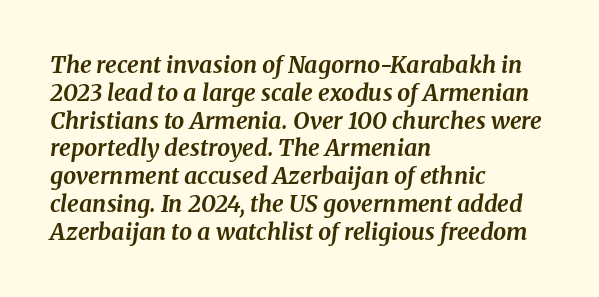
Q: Is the text bold? A: Yes.
Q: Is the text italic (slanted)? A: Yes, it leans right by about 8 degrees.
Q: Is the text underlined? A: No.
Q: How is the paragraph aligned? A: Left-aligned.
Q: Is the spacing between letters normal or unusually wide? A: Normal.
